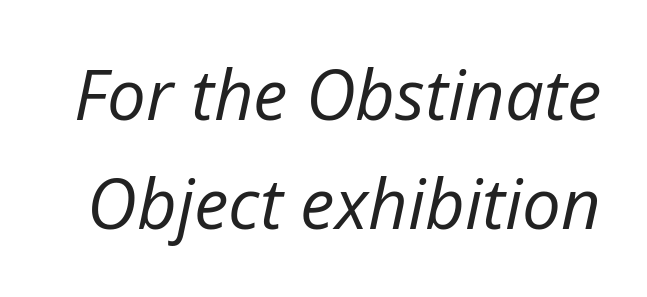
The image shows 69 px regular-weight type, italic (leaning right); set normal line spacing (1.58x), normal letter spacing, not underlined; low stroke contrast and a medium x-height.
